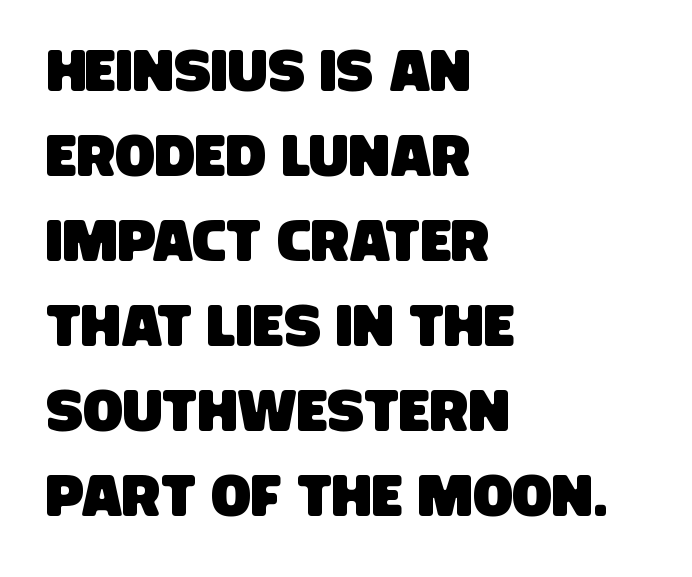
Inter-character spacing is left at the font's built-in metrics. Leading: standard. The paragraph has a hard left edge and a soft right edge. The text was rendered using a sans face with plain stroke endings. Nobody drew a line under any word here.
